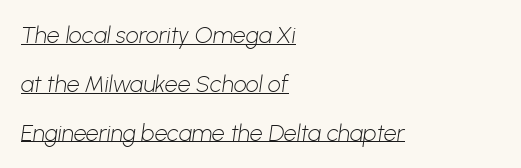
Q: Is the text bold? A: No.
Q: Is the text underlined? A: Yes.
Q: How is the paragraph aligned? A: Left-aligned.
Q: Is the spacing between letters normal or unusually wide? A: Normal.
Q: Is the spacing between lines tight, normal or loose? A: Loose.
